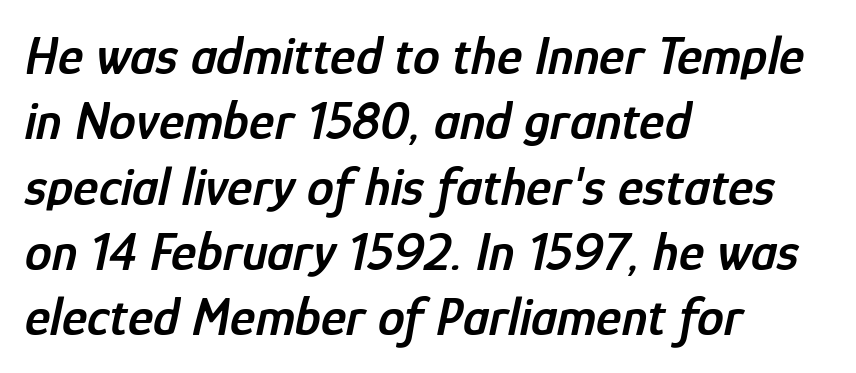
Q: Is the text bold? A: Semi-bold.
Q: Is the text italic (slanted)? A: Yes, it leans right by about 12 degrees.
Q: Is the text underlined? A: No.
Q: How is the paragraph aligned? A: Left-aligned.
Q: Is the spacing between letters normal or unusually wide? A: Normal.
Q: Width (condensed, normal, or wide)? A: Condensed.
Q: Stroke contrast? A: Low.
Q: x-height? A: Medium.
Q: Monospaced? A: No.
